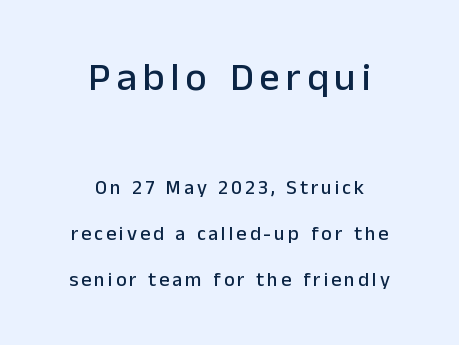
Q: Is the text italic (slanted)? A: No, it is upright.
Q: Is the typeface a serif or a sans-serif typeface? A: Sans-serif.
Q: Is the text underlined? A: No.
Q: How is the paragraph aligned? A: Centered.
Q: Is the spacing between lines tight, normal or loose? A: Loose.
Q: Which block of text is set in a larger size, the first (top) or the second (bottom)? A: The first (top) one.
Q: Width (condensed, normal, or wide)? A: Normal.
Q: Stroke contrast? A: Low.
Q: x-height? A: Medium.
Q: Monospaced? A: No.
